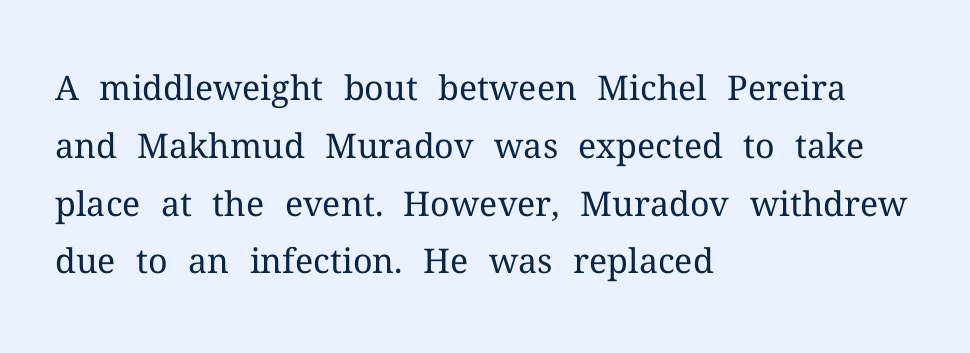
Q: Is the text bold? A: No.
Q: Is the text italic (slanted)? A: No, it is upright.
Q: Is the typeface a serif or a sans-serif typeface? A: Serif.
Q: Is the text underlined? A: No.
Q: How is the paragraph aligned? A: Left-aligned.
Q: Is the spacing between letters normal or unusually wide? A: Normal.
Q: Is the spacing between lines tight, normal or loose? A: Normal.
Q: Width (condensed, normal, or wide)? A: Normal.
Q: Stroke contrast? A: Medium.
Q: x-height? A: Medium.
Q: Monospaced? A: No.
